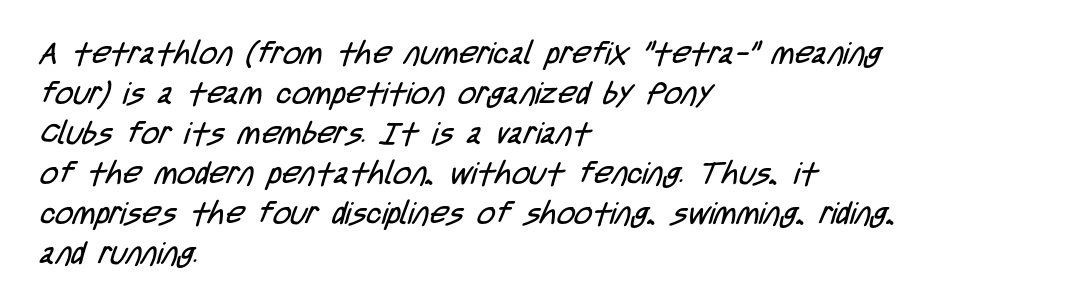
{"serif": "no", "bold": "no", "weight": "regular", "width": "condensed", "stroke_contrast": "low", "x_height": "large", "monospaced": "no", "underline": "no", "align": "left", "line_spacing": "normal", "line_spacing_ratio": 1.29, "letter_spacing": "normal", "letter_spacing_em": 0.0, "glyph_px": 31}
